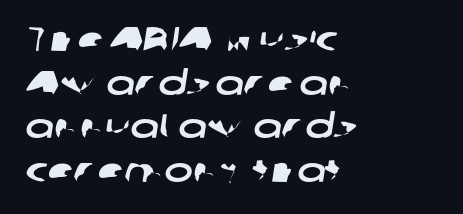
Notice how the passage keeps a crisp vertical edge on the left only. Font category for this specimen: sans-serif. The space beneath each line is pristine and unruled. The passage shown stacks its lines at a standard gap.
